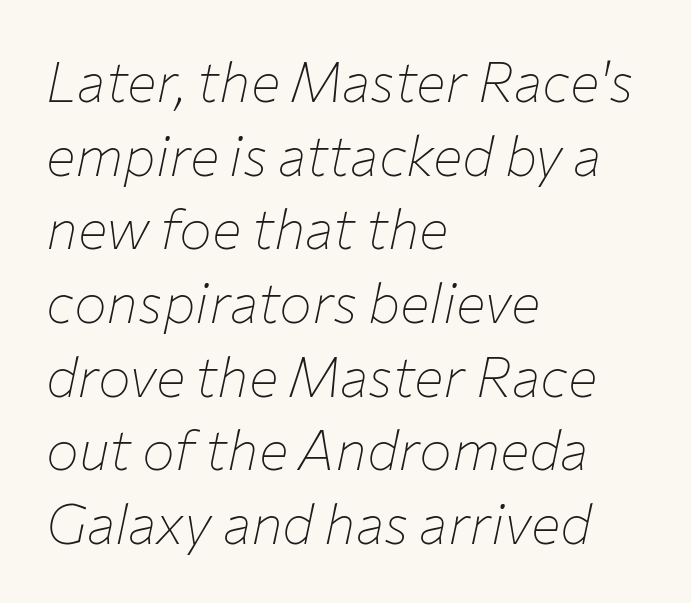
Q: Is the text bold? A: No.
Q: Is the text italic (slanted)? A: Yes, it leans right by about 12 degrees.
Q: Is the text underlined? A: No.
Q: How is the paragraph aligned? A: Left-aligned.
Q: Is the spacing between letters normal or unusually wide? A: Normal.
Q: Is the spacing between lines tight, normal or loose? A: Normal.
Q: Width (condensed, normal, or wide)? A: Normal.
Q: Stroke contrast? A: Low.
Q: x-height? A: Medium.
Q: Monospaced? A: No.
